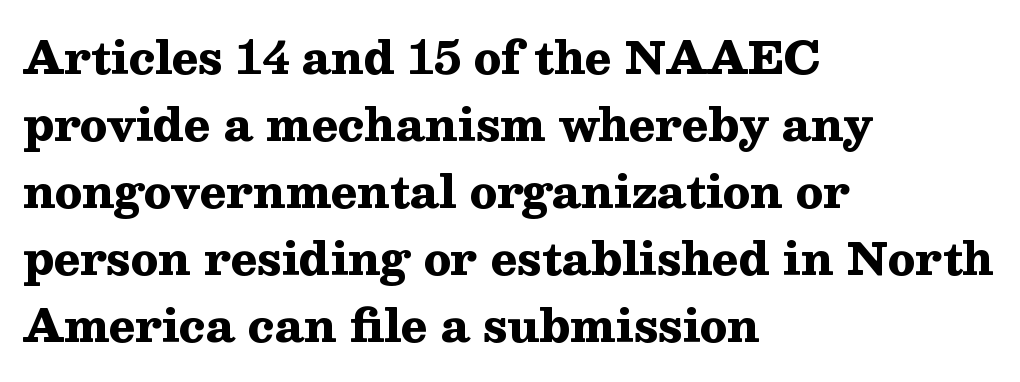
{"serif": "yes", "italic": "no", "bold": "yes", "weight": "heavy", "width": "wide", "stroke_contrast": "medium", "x_height": "medium", "monospaced": "no", "underline": "no", "align": "left", "line_spacing": "normal", "line_spacing_ratio": 1.52, "letter_spacing": "normal", "letter_spacing_em": 0.0, "glyph_px": 44}
